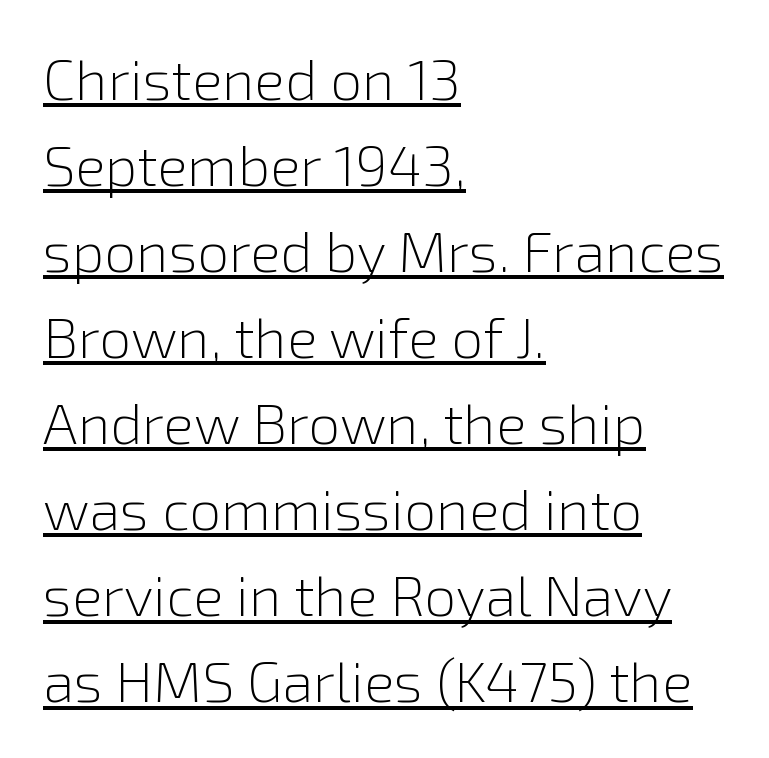
Q: Is the text bold? A: No.
Q: Is the text italic (slanted)? A: No, it is upright.
Q: Is the typeface a serif or a sans-serif typeface? A: Sans-serif.
Q: Is the text underlined? A: Yes.
Q: How is the paragraph aligned? A: Left-aligned.
Q: Is the spacing between letters normal or unusually wide? A: Normal.
Q: Is the spacing between lines tight, normal or loose? A: Normal.
Q: Width (condensed, normal, or wide)? A: Normal.
Q: Stroke contrast? A: Low.
Q: x-height? A: Medium.
Q: Monospaced? A: No.
